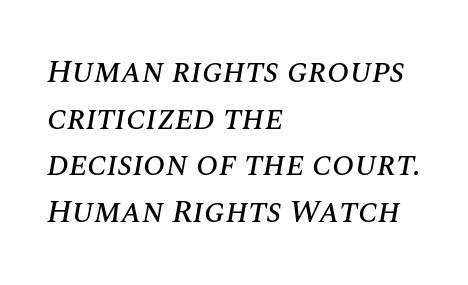
Observe the lean: these are italic letterforms. Compared with typical body copy, the letter spacing here is the same. The passage shown is typed in a proportional face where columns would drift. Words float on clear page, feet unadorned. Vertically, the passage feels balanced, rows spaced as you'd expect. Visually the block forms a straight wall on the left and a jagged coastline on the right.
